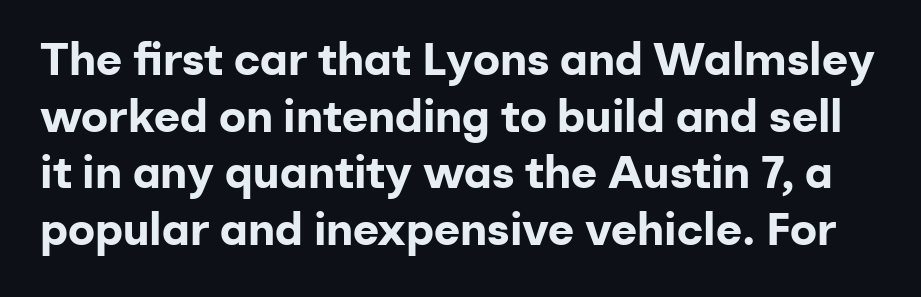
A sans-serif font was chosen for this passage. Do the characters align in a grid? No, the font is proportional. A typesetter would call this leading conventional body-copy spacing. The specimen reads as upright at a glance. Look at the tracking — it's just the regular setting, nothing added. The area under the type is left untouched.
